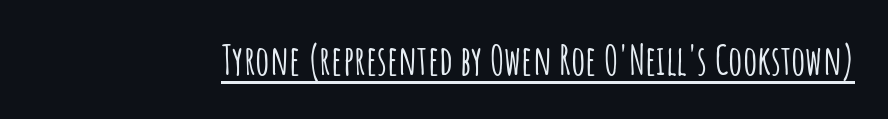
Here the designer chose a conventional face with non-uniform glyph widths. Tracking value appears to be zero — textbook default spacing. Typographically, this falls in the sans-serif category. Emphasis is given by a line drawn under the lettering.
